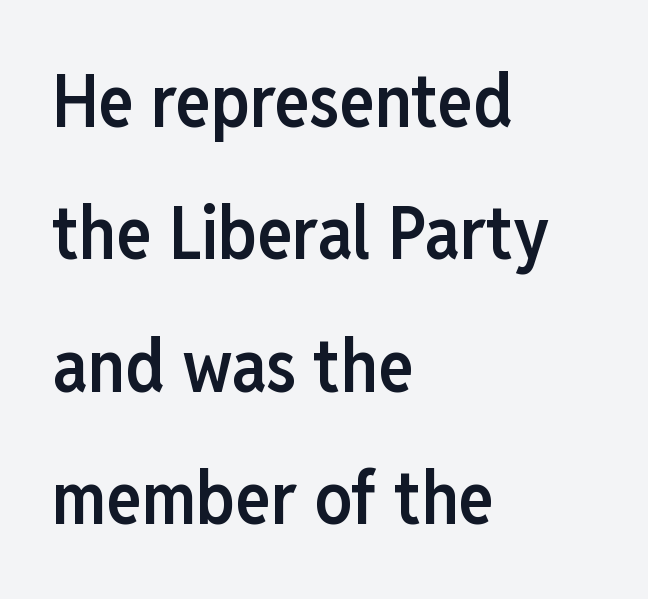
You could not count columns in this text — the font is proportionally spaced. Each glyph is drawn with semibold strokes, heavier than normal yet not fully bold. The lines in this sample share a left origin and differ only in where they stop. To sum up the face: it is a sans, with no serifs. Ordinary non-slanted type is in use.
